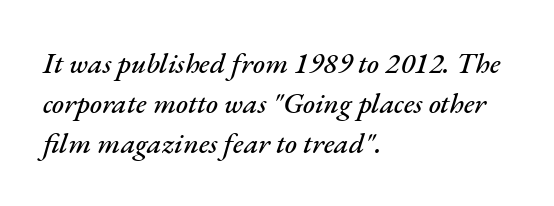
Yep, that's italic — everything's leaning. Caption: multi-line text, flush left, ragged right. The rendering uses a moderate line-height, typical for paragraphs. Standard letterfit; no display-style spreading of the glyphs. The letters advance in unequal steps, a hallmark of proportional type.
